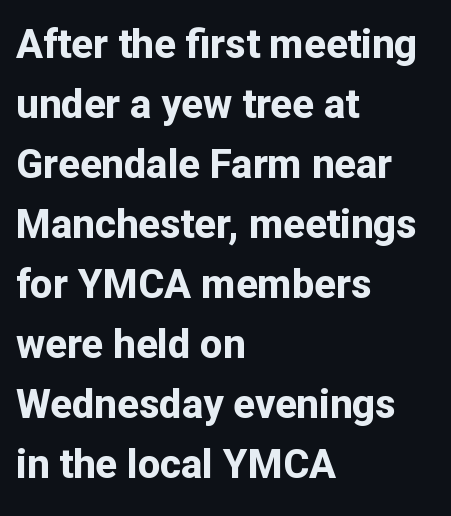
The image shows 40 px bold sans-serif type, upright; set left-aligned, normal line spacing (1.5x), normal letter spacing, not underlined; low stroke contrast and a medium x-height.
